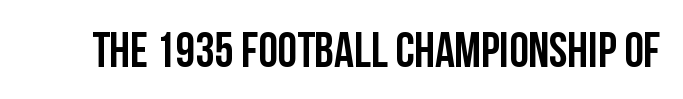
Check under the words: just untouched page. Letterform terminals end flat and unadorned throughout the passage. A typesetter would mark this as roman, not italic. The letters advance in unequal steps, a hallmark of proportional type. Here the glyphs are tracked normally, forming tight word shapes.
